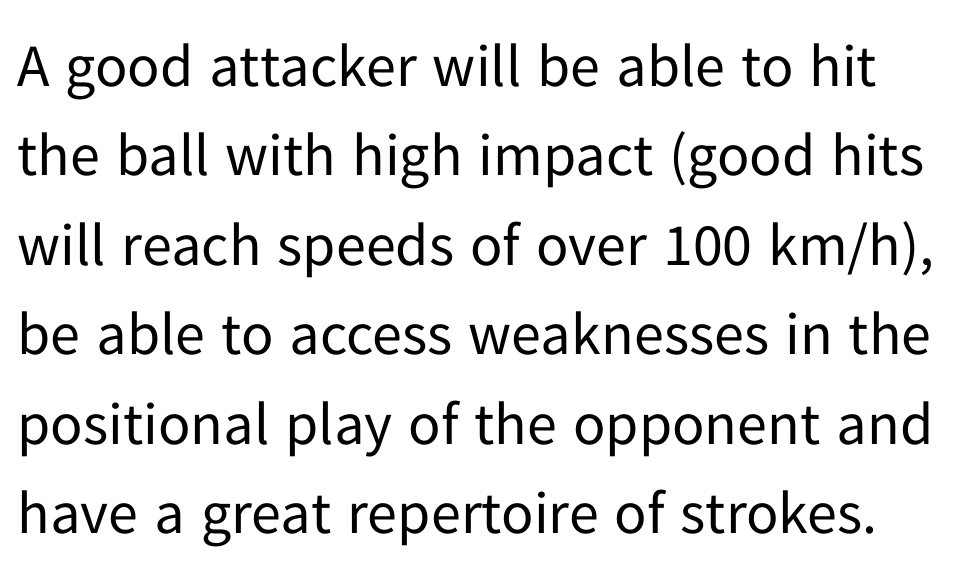
The image shows 60 px regular-weight sans-serif type, upright; set normal line spacing (1.49x), normal letter spacing, not underlined; low stroke contrast and a medium x-height.
